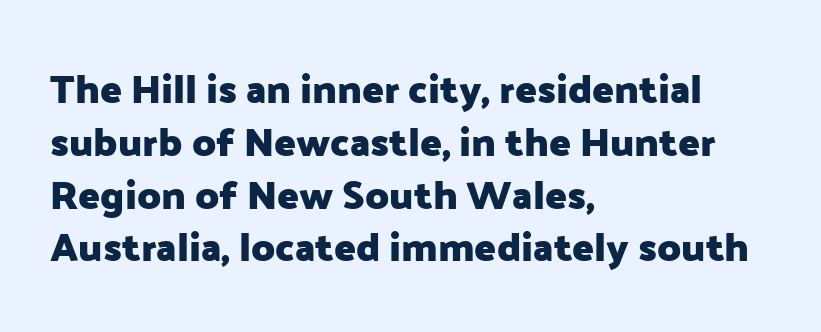
The image shows 40 px heavy sans-serif type, upright; set left-aligned, normal line spacing (1.32x), normal letter spacing, not underlined; low stroke contrast and a medium x-height.
